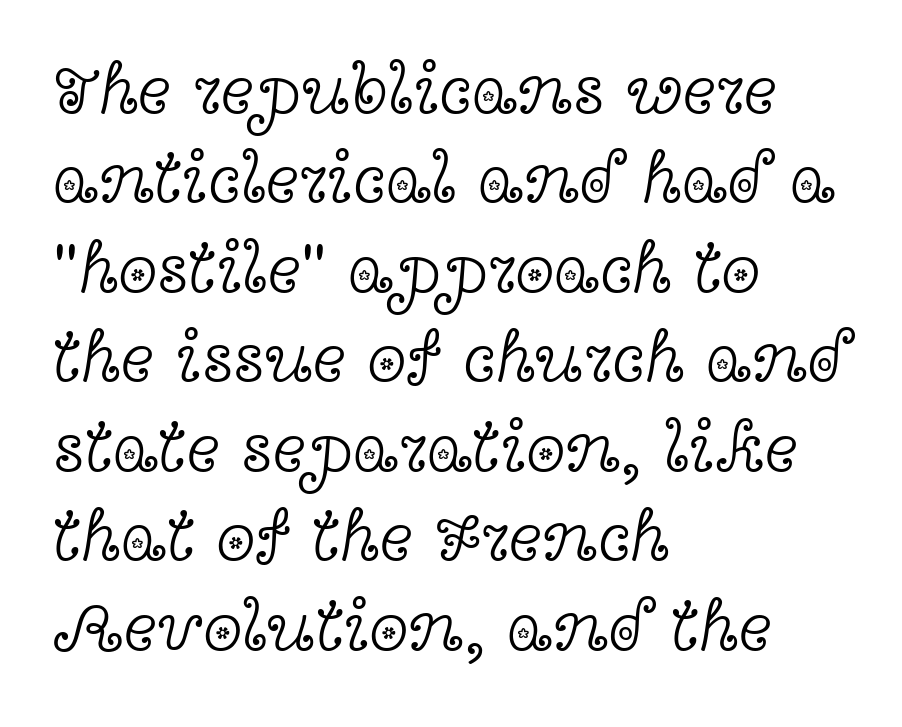
The image shows 71 px light, wide serif type; set left-aligned, normal line spacing (1.26x), normal letter spacing, not underlined; a medium x-height.
